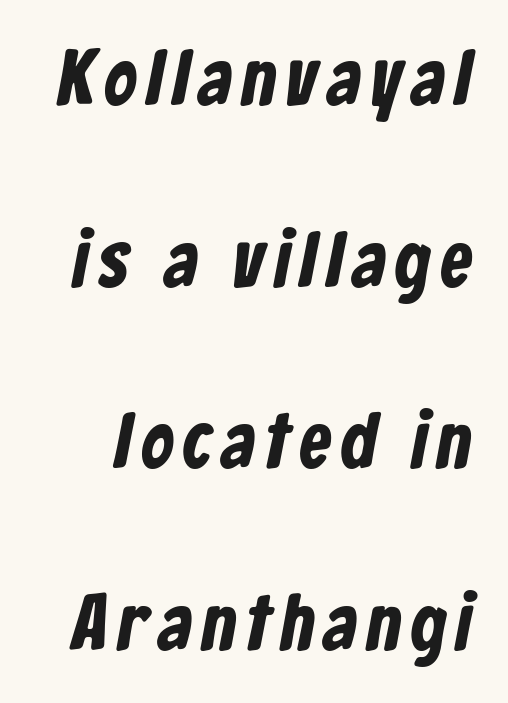
The image shows 79 px condensed sans-serif type; set loose line spacing (2.3x), not underlined; low stroke contrast and a medium x-height.
